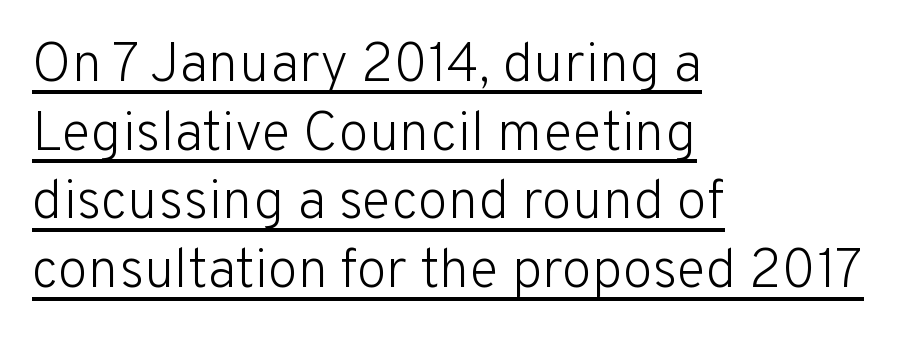
Q: Is the text bold? A: No.
Q: Is the text italic (slanted)? A: No, it is upright.
Q: Is the typeface a serif or a sans-serif typeface? A: Sans-serif.
Q: Is the text underlined? A: Yes.
Q: How is the paragraph aligned? A: Left-aligned.
Q: Is the spacing between letters normal or unusually wide? A: Normal.
Q: Is the spacing between lines tight, normal or loose? A: Normal.
Q: Width (condensed, normal, or wide)? A: Normal.
Q: Stroke contrast? A: Low.
Q: x-height? A: Medium.
Q: Monospaced? A: No.
